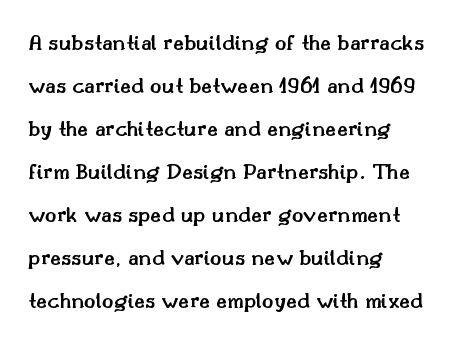
The image shows 24 px text type, upright; set left-aligned, line spacing 1.79x, normal letter spacing, not underlined.
